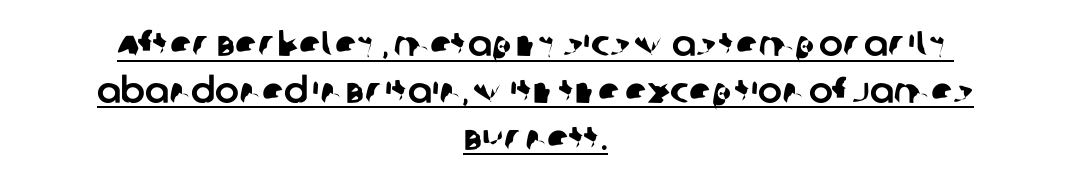
{"serif": "no", "width": "normal", "stroke_contrast": "low", "x_height": "large", "monospaced": "no", "underline": "yes", "align": "center", "line_spacing": "normal", "line_spacing_ratio": 1.3, "letter_spacing": "normal", "letter_spacing_em": 0.0, "glyph_px": 36}
